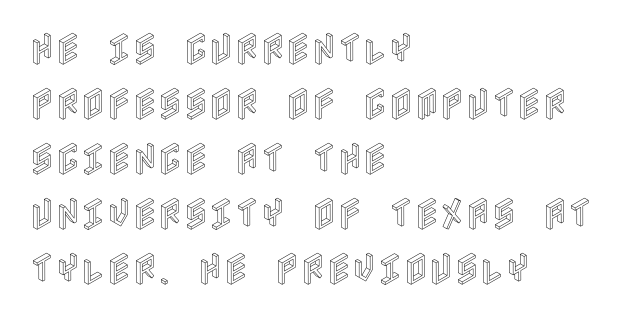
Q: Is the text italic (slanted)? A: No, it is upright.
Q: Is the text underlined? A: No.
Q: How is the paragraph aligned? A: Left-aligned.
Q: Is the spacing between letters normal or unusually wide? A: Normal.
Q: Is the spacing between lines tight, normal or loose? A: Normal.
Q: Width (condensed, normal, or wide)? A: Condensed.
Q: x-height? A: Large.
